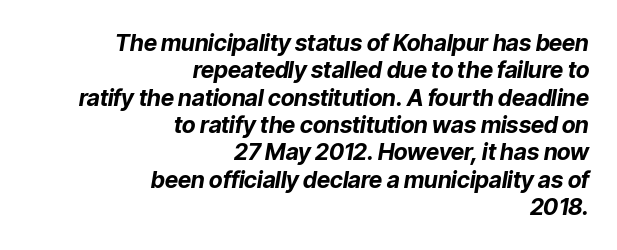
{"italic": "yes", "lean": "right", "slant_degrees": 9, "bold": "yes", "underline": "no", "align": "right", "line_spacing_ratio": 1.19, "letter_spacing": "normal", "letter_spacing_em": 0.0, "glyph_px": 23}
